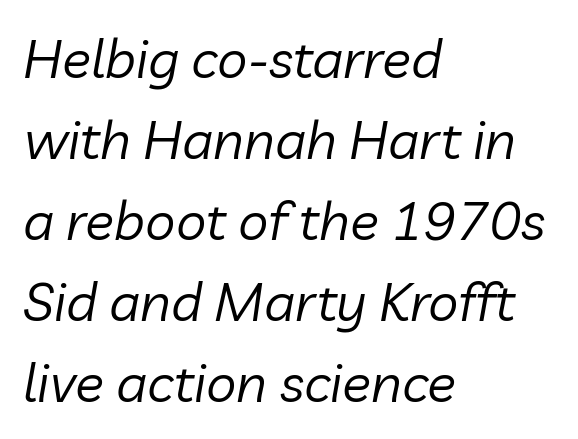
Q: Is the text bold? A: No.
Q: Is the text italic (slanted)? A: Yes, it leans right by about 10 degrees.
Q: Is the text underlined? A: No.
Q: How is the paragraph aligned? A: Left-aligned.
Q: Is the spacing between letters normal or unusually wide? A: Normal.
Q: Is the spacing between lines tight, normal or loose? A: Normal.
Q: Width (condensed, normal, or wide)? A: Normal.
Q: Stroke contrast? A: Low.
Q: x-height? A: Medium.
Q: Monospaced? A: No.
